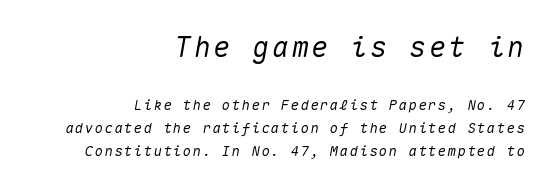
Q: Is the text italic (slanted)? A: Yes, it leans right by about 10 degrees.
Q: Is the text underlined? A: No.
Q: How is the paragraph aligned? A: Right-aligned.
Q: Is the spacing between lines tight, normal or loose? A: Normal.
Q: Which block of text is set in a larger size, the first (top) or the second (bottom)? A: The first (top) one.
Q: Width (condensed, normal, or wide)? A: Normal.
Q: Stroke contrast? A: Medium.
Q: x-height? A: Medium.
Q: Monospaced? A: Yes.
